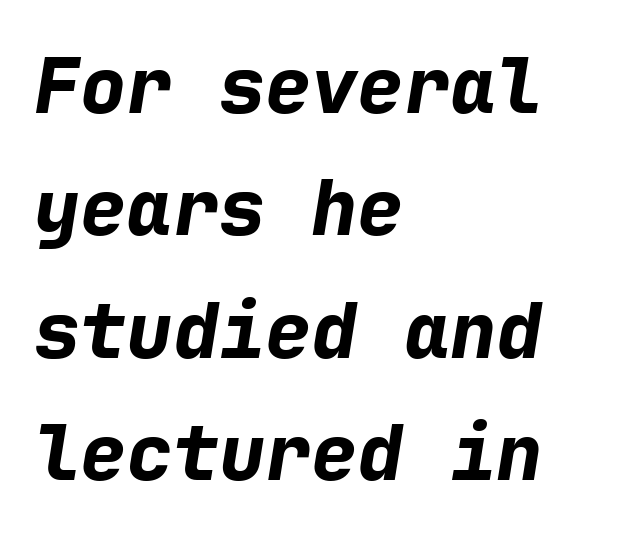
These lines were composed using italics. Weight check: bold — yes, fully. Think of a typewriter: that constant character pitch is what you see here. In CSS terms this would be text-align: left.
